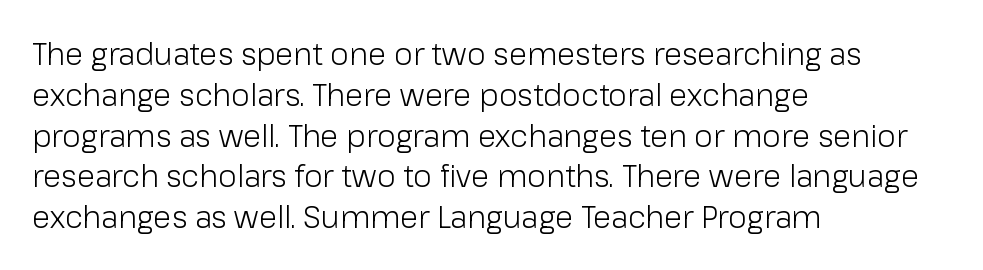
The baseline area is clear. Quick note: interline space is typical. This is roman type, the default non-slanted kind. The lines in this sample share a left origin and differ only in where they stop. Each letter keeps its own natural width here, so spacing adapts to shape.
